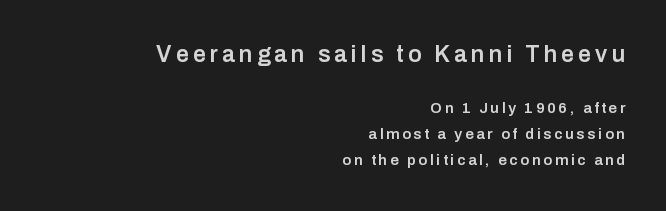
{"italic": "no", "bold": "semi", "underline": "no", "align": "right", "line_spacing_ratio": 1.73, "larger_block": "first", "size_ratio": 1.53, "glyph_px": 23}
